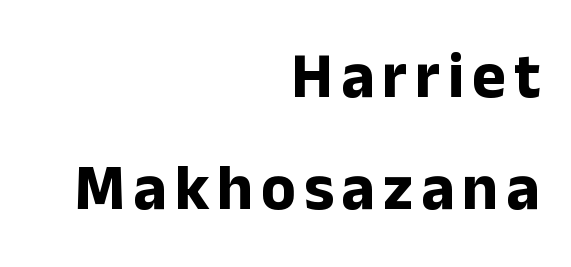
{"serif": "no", "italic": "no", "bold": "yes", "weight": "bold", "width": "normal", "stroke_contrast": "low", "x_height": "medium", "monospaced": "no", "underline": "no", "align": "right", "line_spacing_ratio": 1.75, "glyph_px": 64}
